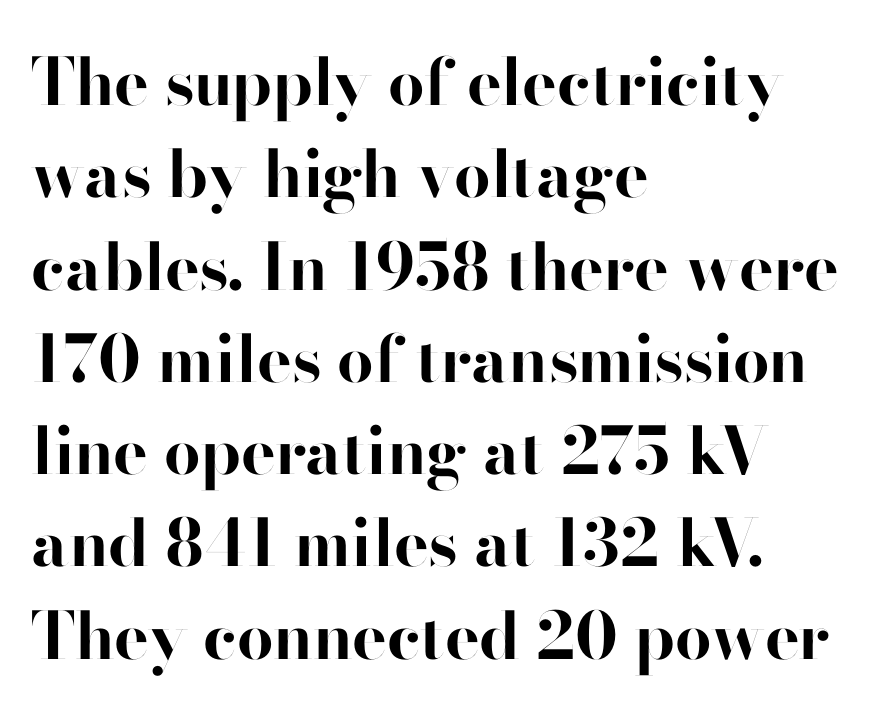
Q: Is the text bold? A: Yes.
Q: Is the text italic (slanted)? A: No, it is upright.
Q: Is the typeface a serif or a sans-serif typeface? A: Sans-serif.
Q: Is the text underlined? A: No.
Q: How is the paragraph aligned? A: Left-aligned.
Q: Is the spacing between letters normal or unusually wide? A: Normal.
Q: Is the spacing between lines tight, normal or loose? A: Normal.
Q: Width (condensed, normal, or wide)? A: Normal.
Q: Stroke contrast? A: High.
Q: x-height? A: Small.
Q: Monospaced? A: No.
